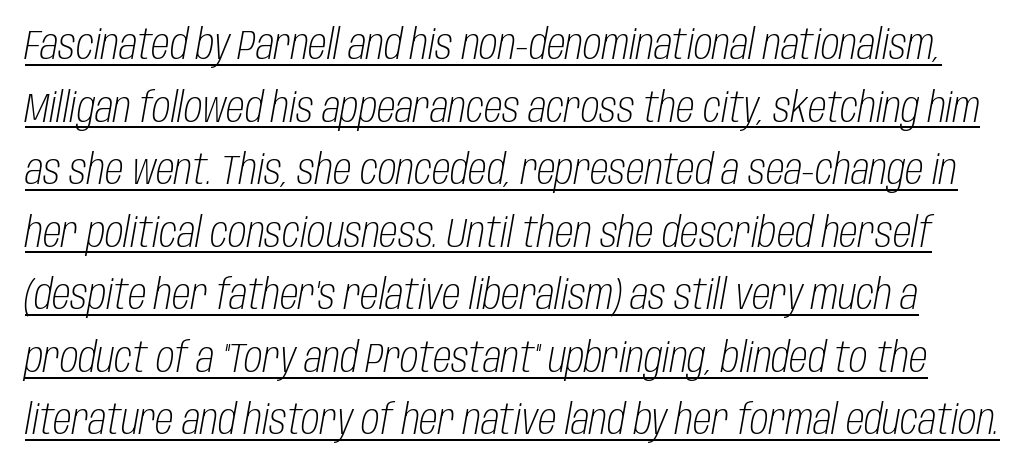
{"italic": "yes", "lean": "right", "slant_degrees": 10, "bold": "no", "weight": "light", "width": "condensed", "stroke_contrast": "low", "x_height": "large", "monospaced": "no", "underline": "yes", "line_spacing": "normal", "line_spacing_ratio": 1.49, "letter_spacing": "normal", "letter_spacing_em": 0.0, "glyph_px": 42}
